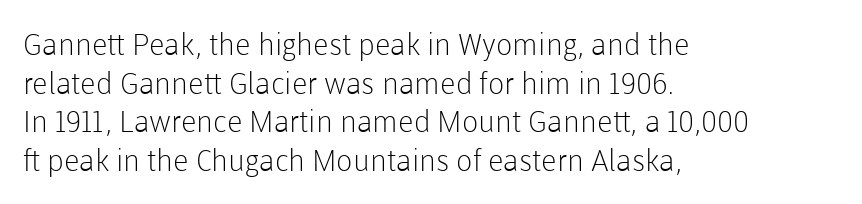
{"serif": "no", "italic": "no", "bold": "no", "weight": "light", "width": "normal", "stroke_contrast": "low", "x_height": "medium", "monospaced": "no", "underline": "no", "align": "left", "line_spacing": "normal", "line_spacing_ratio": 1.29, "letter_spacing": "normal", "letter_spacing_em": 0.0, "glyph_px": 30}
